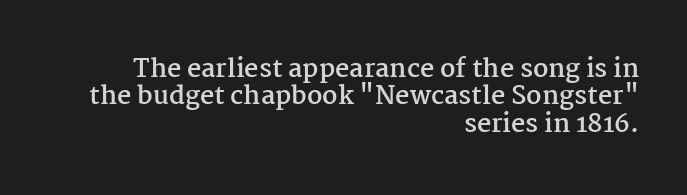
Q: Is the text bold? A: Yes.
Q: Is the text italic (slanted)? A: No, it is upright.
Q: Is the text underlined? A: No.
Q: How is the paragraph aligned? A: Right-aligned.
Q: Is the spacing between letters normal or unusually wide? A: Normal.
Q: Is the spacing between lines tight, normal or loose? A: Tight.
